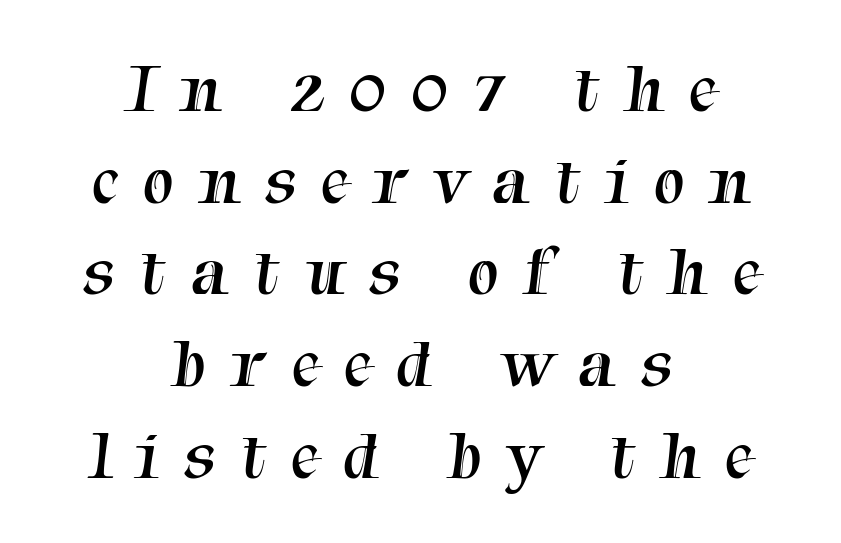
{"serif": "yes", "bold": "no", "weight": "regular", "width": "normal", "stroke_contrast": "medium", "x_height": "medium", "monospaced": "no", "underline": "no", "align": "center", "line_spacing": "normal", "line_spacing_ratio": 1.31, "letter_spacing": "wide", "letter_spacing_em": 0.36, "glyph_px": 70}
